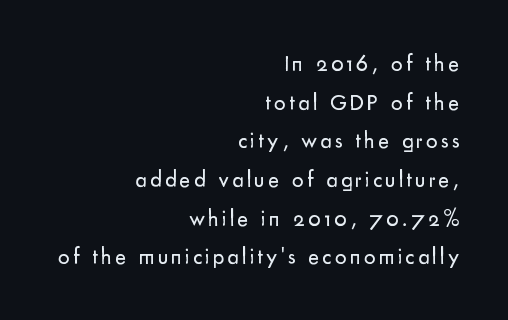
The image shows 23 px text type, upright; set right-aligned, normal line spacing (1.68x), not underlined.
